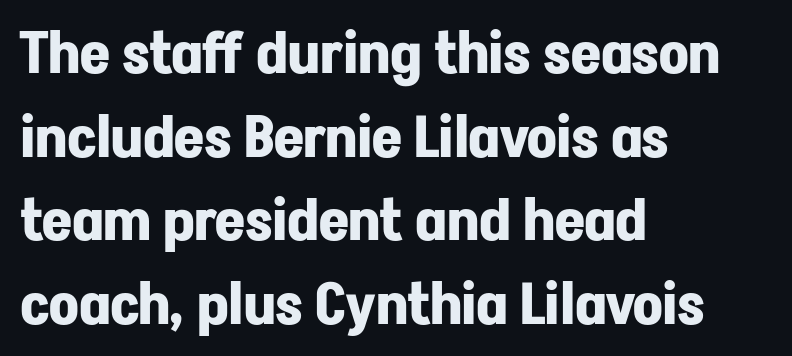
The image shows 58 px bold sans-serif type, upright; set left-aligned, normal line spacing (1.44x), normal letter spacing, not underlined; low stroke contrast and a medium x-height.
